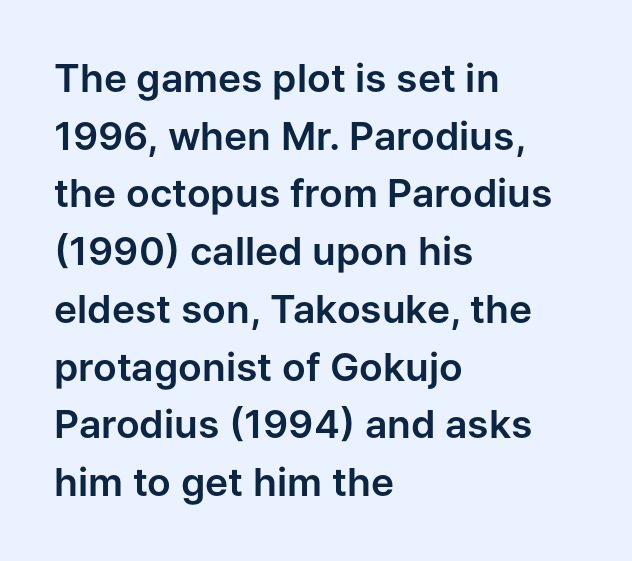
Glyph-to-glyph distance matches everyday printed text. Upright lettering throughout. Vertically, the passage feels balanced, rows spaced as you'd expect. Quick note: underline off. These lines are rendered in a variable-pitch font.
